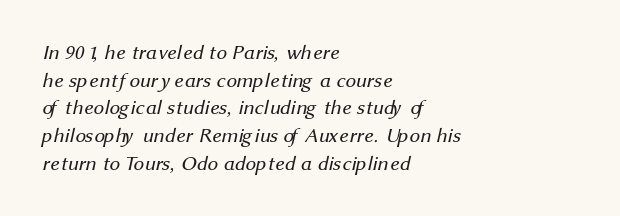
Q: Is the text bold? A: No.
Q: Is the text underlined? A: No.
Q: How is the paragraph aligned? A: Left-aligned.
Q: Is the spacing between letters normal or unusually wide? A: Normal.
Q: Is the spacing between lines tight, normal or loose? A: Normal.
